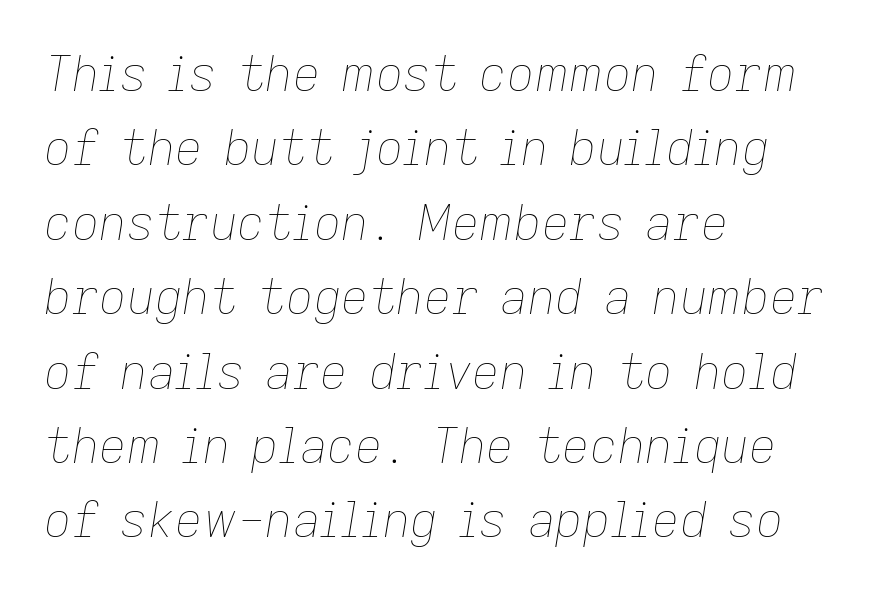
{"italic": "yes", "lean": "right", "slant_degrees": 9, "bold": "no", "weight": "thin", "width": "normal", "stroke_contrast": "low", "x_height": "medium", "monospaced": "no", "underline": "no", "align": "left", "line_spacing": "normal", "line_spacing_ratio": 1.55, "letter_spacing": "normal", "letter_spacing_em": 0.0, "glyph_px": 48}
